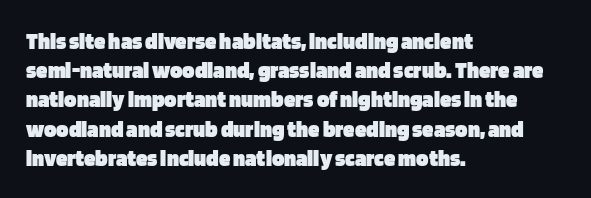
Is the block centered? No — it sits flush against the left margin. Strong, thick strokes mark this as bold type. Plain, unruled lines of type. Nothing unusual about the tracking: characters are spaced as the font intends. When letters stand straight like this, we call the style roman or upright. One glance says typical: line gaps are just what's usual.
